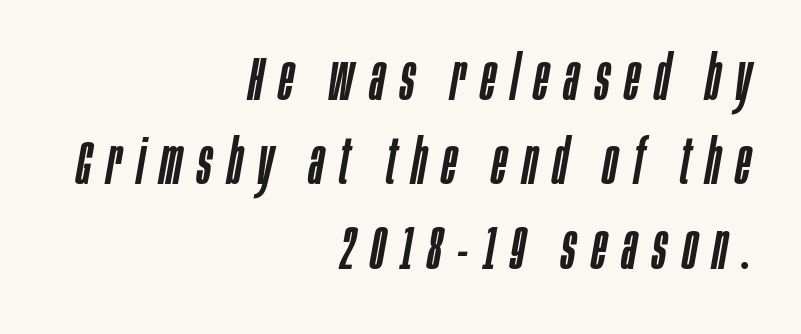
The image shows 62 px condensed type, italic (leaning right); set right-aligned, normal line spacing (1.36x), unusually wide letter spacing (+0.25 em), not underlined; low stroke contrast and a large x-height.
